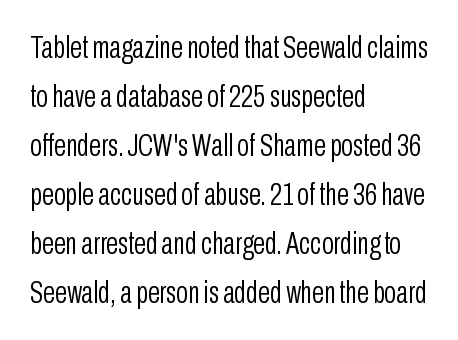
The image shows 31 px light, condensed sans-serif type, upright; set left-aligned, normal line spacing (1.58x), normal letter spacing, not underlined; low stroke contrast and a medium x-height.
